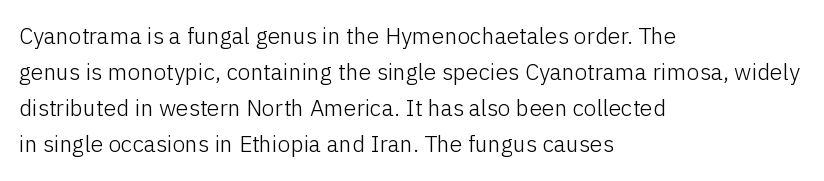
The image shows 23 px text type, upright; set left-aligned, normal line spacing (1.56x), normal letter spacing, not underlined.
